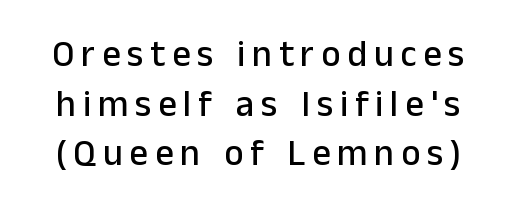
The letters carry no serifs — their stems end cleanly without finishing strokes. The line-height multiplier appears to be the usual default. This is roman type, the default non-slanted kind. The passage shown is typed in a proportional face where columns would drift. Plain, unruled lines of type.
